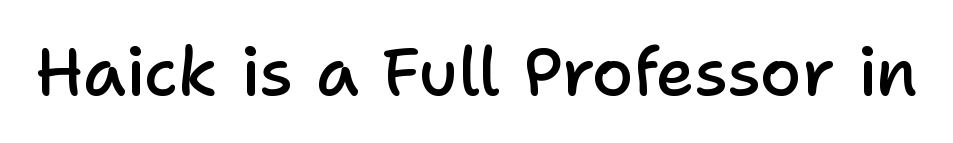
The passage shown is typeset with a sans-serif family. Underline: absent. Quick note: not italic, upright. Proportional: the letters do not fall into vertical columns.
